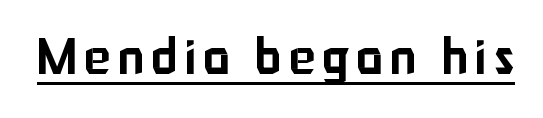
The image shows 50 px sans-serif type, upright; set underlined; low stroke contrast and a medium x-height.
